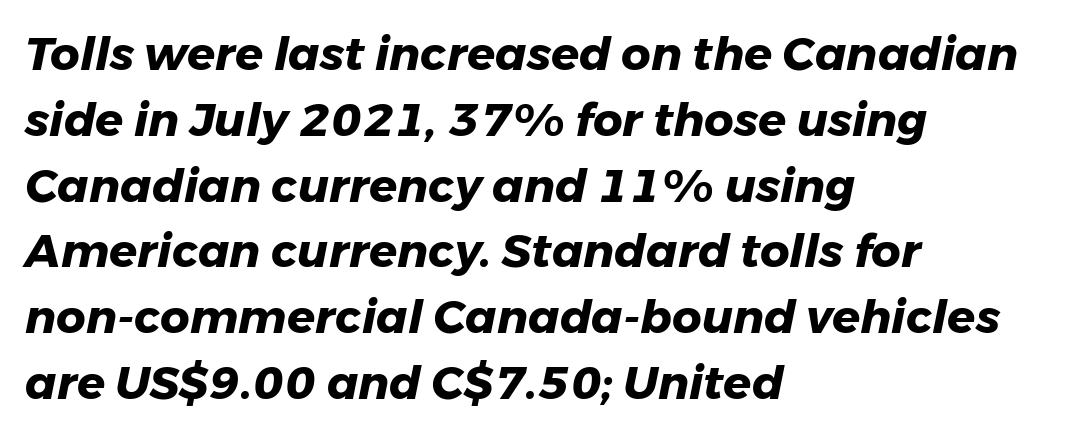
Q: Is the text bold? A: Yes.
Q: Is the text italic (slanted)? A: Yes, it leans right by about 11 degrees.
Q: Is the text underlined? A: No.
Q: How is the paragraph aligned? A: Left-aligned.
Q: Is the spacing between letters normal or unusually wide? A: Normal.
Q: Is the spacing between lines tight, normal or loose? A: Normal.
Q: Width (condensed, normal, or wide)? A: Normal.
Q: Stroke contrast? A: Low.
Q: x-height? A: Medium.
Q: Monospaced? A: No.
